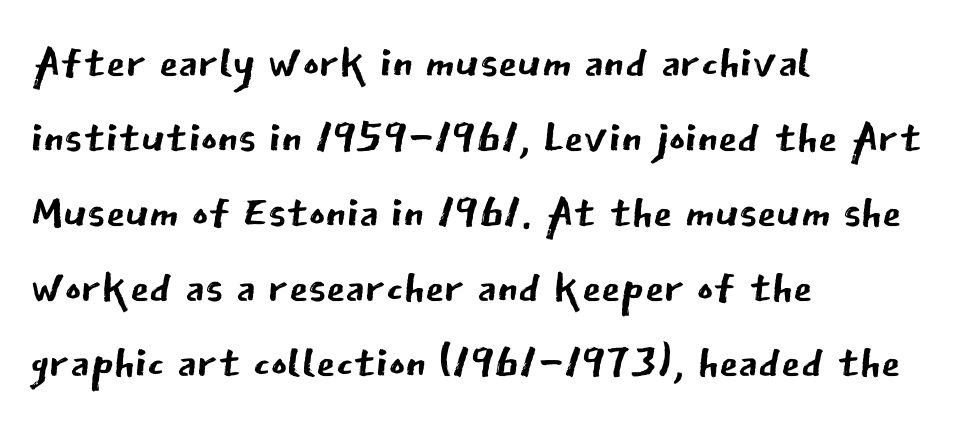
{"serif": "no", "italic": "no", "bold": "no", "weight": "regular", "width": "normal", "stroke_contrast": "low", "x_height": "medium", "monospaced": "no", "underline": "no", "align": "left", "line_spacing_ratio": 1.21, "letter_spacing": "normal", "letter_spacing_em": 0.0, "glyph_px": 62}
